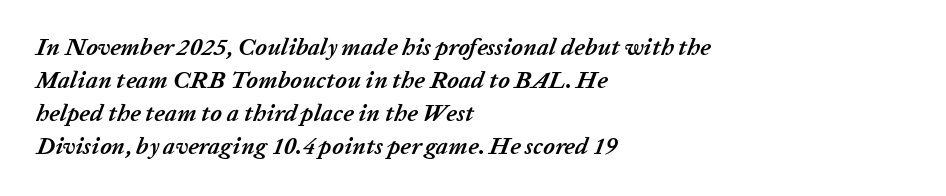
{"italic": "yes", "lean": "right", "slant_degrees": 20, "bold": "yes", "underline": "no", "align": "left", "line_spacing": "normal", "line_spacing_ratio": 1.37, "letter_spacing": "normal", "letter_spacing_em": 0.0, "glyph_px": 24}
